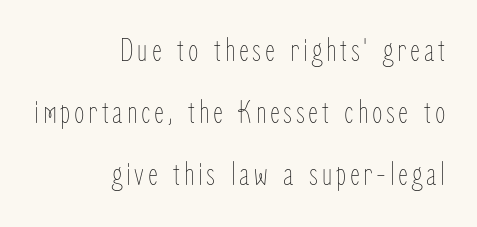
The image shows 34 px thin, condensed type, upright; set right-aligned, line spacing 1.82x, not underlined; low stroke contrast and a medium x-height.
